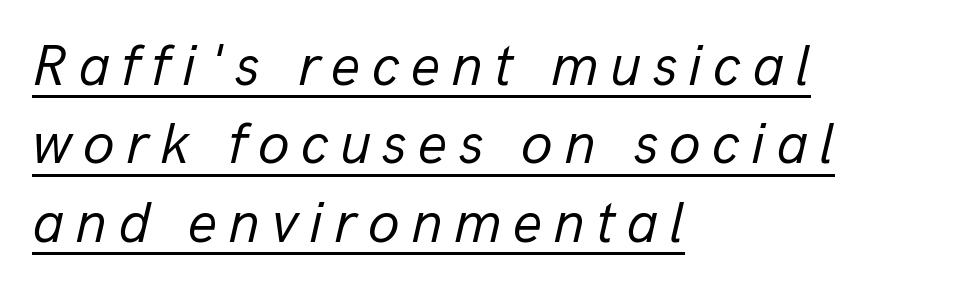
The image shows 58 px regular-weight type, italic (leaning right); set left-aligned, normal line spacing (1.35x), underlined; low stroke contrast and a medium x-height.
